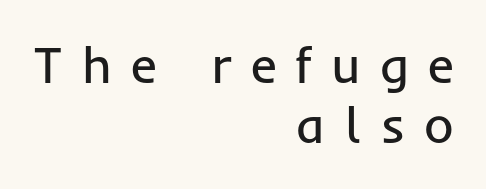
This sample has the flowing, uneven cadence of proportional lettering. A typesetter would call this heavily tracked-out type. Look at the bottom of the vertical strokes: they stop flat, with no serifs. Alignment: flush right. Weight: regular or lighter. This sample uses an upright cut, with every glyph sitting square on the baseline.
